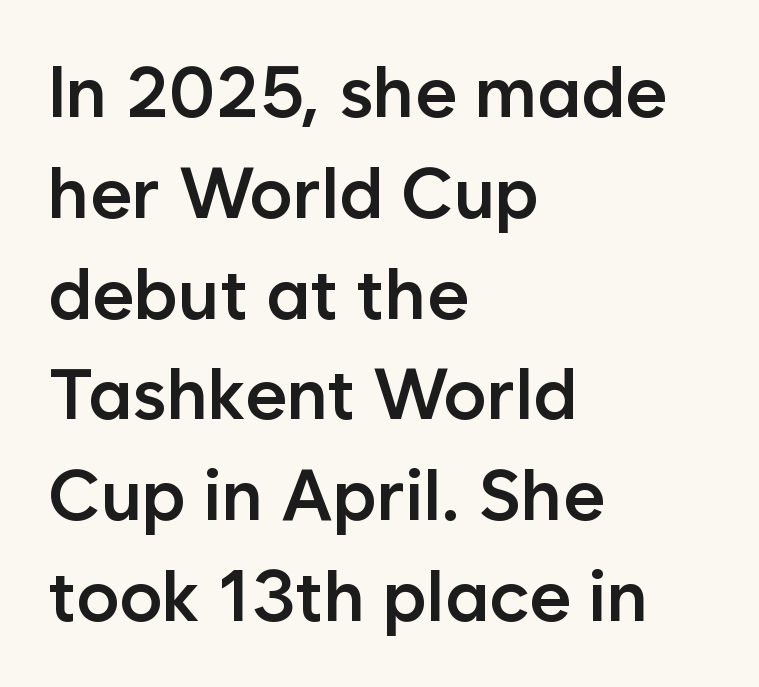
The image shows 72 px semibold sans-serif type, upright; set left-aligned, normal line spacing (1.4x), normal letter spacing, not underlined; low stroke contrast and a medium x-height.
